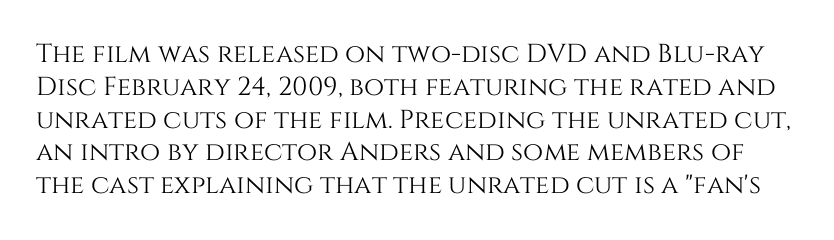
The image shows 26 px text type, upright; set normal line spacing (1.26x), normal letter spacing, not underlined.
